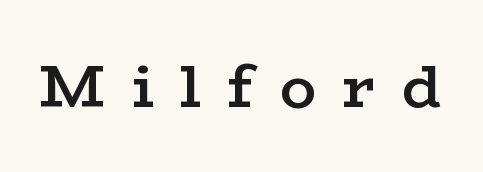
{"serif": "yes", "italic": "no", "bold": "semi", "weight": "semibold", "width": "wide", "stroke_contrast": "low", "x_height": "medium", "monospaced": "no", "underline": "no", "letter_spacing": "wide", "letter_spacing_em": 0.44, "glyph_px": 60}
